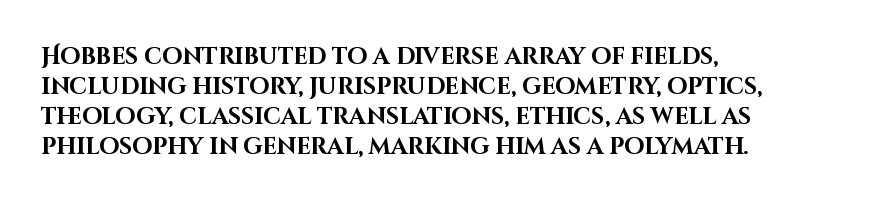
{"italic": "no", "bold": "yes", "underline": "no", "align": "left", "line_spacing": "normal", "line_spacing_ratio": 1.31, "letter_spacing": "normal", "letter_spacing_em": 0.0, "glyph_px": 23}
